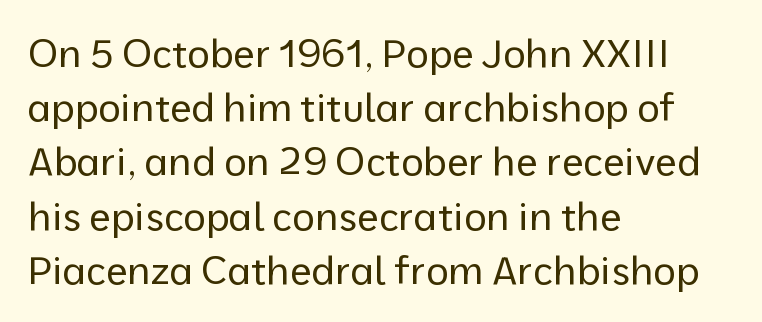
Q: Is the text bold? A: No.
Q: Is the text italic (slanted)? A: No, it is upright.
Q: Is the typeface a serif or a sans-serif typeface? A: Sans-serif.
Q: Is the text underlined? A: No.
Q: How is the paragraph aligned? A: Left-aligned.
Q: Is the spacing between letters normal or unusually wide? A: Normal.
Q: Is the spacing between lines tight, normal or loose? A: Normal.
Q: Width (condensed, normal, or wide)? A: Normal.
Q: Stroke contrast? A: Low.
Q: x-height? A: Medium.
Q: Monospaced? A: No.
